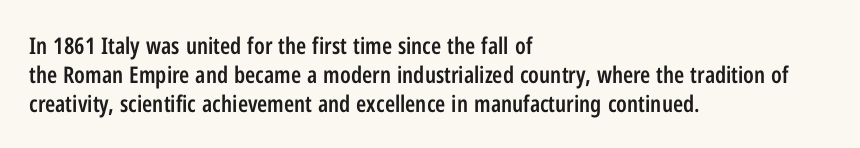
These lines keep a tight, regular rhythm from letter to letter. Horizontally, the lines are justified to the leading edge only. Normally led — the rows are evenly, conventionally spaced. The axis of the letterforms is exactly vertical. Bold? Not quite — semibold, heavier than regular but stopping short.
